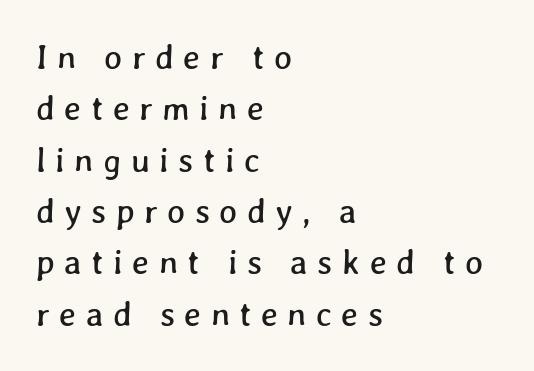
{"width": "normal", "stroke_contrast": "low", "x_height": "medium", "monospaced": "no", "underline": "no", "align": "left", "line_spacing": "normal", "line_spacing_ratio": 1.51, "letter_spacing": "wide", "letter_spacing_em": 0.28, "glyph_px": 34}
